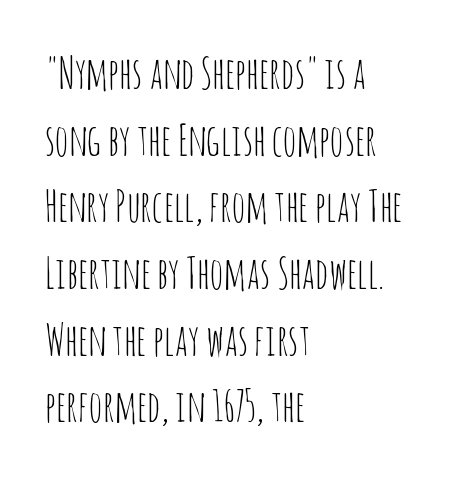
Character widths vary here, with narrow letters taking less room than wide ones. The line-height multiplier appears to be the usual default. The letters stand upright; this is a roman face. The letters carry no serifs — their stems end cleanly without finishing strokes. Does extra space separate the letters? No, they use regular spacing. Glance below the letters and you will spot only blank space.
